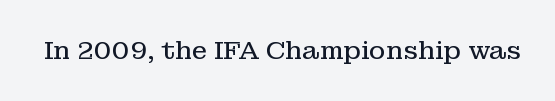
{"italic": "no", "bold": "no", "underline": "no", "letter_spacing": "normal", "letter_spacing_em": 0.0, "glyph_px": 25}
